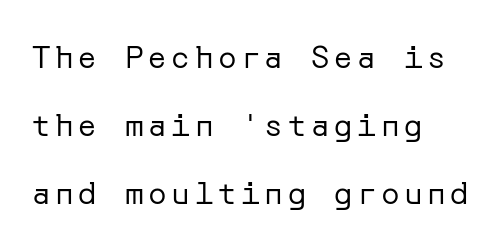
Q: Is the text bold? A: No.
Q: Is the text italic (slanted)? A: No, it is upright.
Q: Is the typeface a serif or a sans-serif typeface? A: Sans-serif.
Q: Is the text underlined? A: No.
Q: How is the paragraph aligned? A: Left-aligned.
Q: Is the spacing between lines tight, normal or loose? A: Loose.
Q: Width (condensed, normal, or wide)? A: Normal.
Q: Stroke contrast? A: Low.
Q: x-height? A: Medium.
